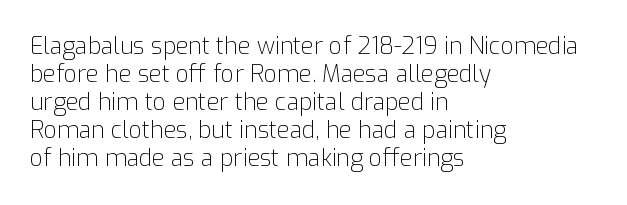
Every stem runs plumb, perpendicular to the baseline. Layout note: lines flush left. Decoration check: the copy has no underline. Short note: letters normally spaced.
